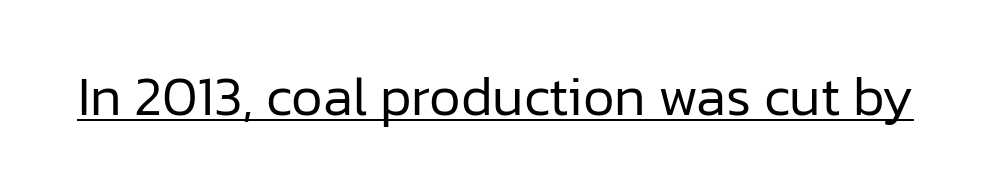
Q: Is the text bold? A: No.
Q: Is the text italic (slanted)? A: No, it is upright.
Q: Is the typeface a serif or a sans-serif typeface? A: Sans-serif.
Q: Is the text underlined? A: Yes.
Q: Is the spacing between letters normal or unusually wide? A: Normal.
Q: Width (condensed, normal, or wide)? A: Normal.
Q: Stroke contrast? A: Low.
Q: x-height? A: Medium.
Q: Monospaced? A: No.
